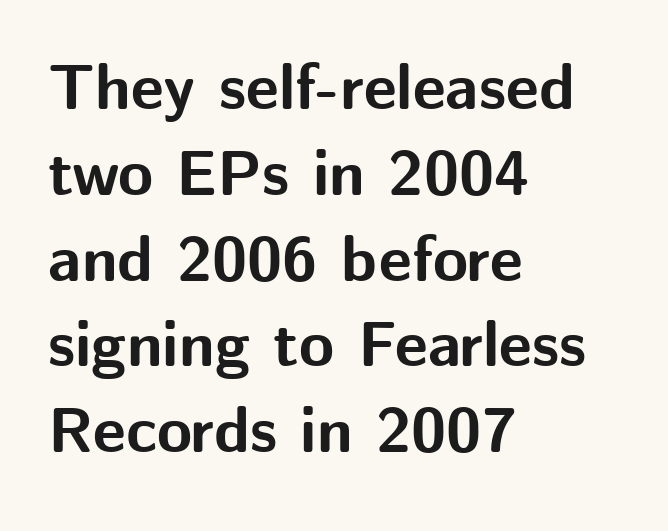
Q: Is the text bold? A: Yes.
Q: Is the text italic (slanted)? A: No, it is upright.
Q: Is the typeface a serif or a sans-serif typeface? A: Sans-serif.
Q: Is the text underlined? A: No.
Q: How is the paragraph aligned? A: Left-aligned.
Q: Is the spacing between letters normal or unusually wide? A: Normal.
Q: Is the spacing between lines tight, normal or loose? A: Normal.
Q: Width (condensed, normal, or wide)? A: Normal.
Q: Stroke contrast? A: Medium.
Q: x-height? A: Medium.
Q: Monospaced? A: No.
